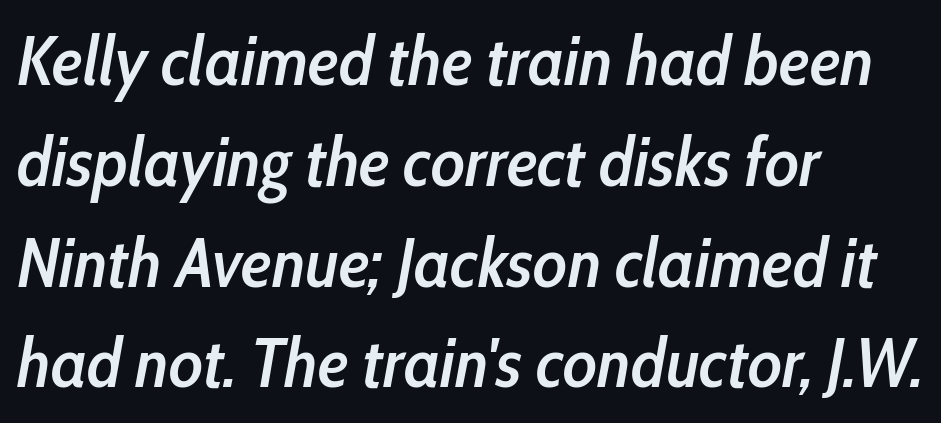
Has an underline been added? It has not. The rag falls on the right side of this text block. The rendering uses natural spacing where letterforms have individual widths. The passage shown stacks its lines at a standard gap. Each glyph is drawn with semibold strokes, heavier than normal yet not fully bold.
